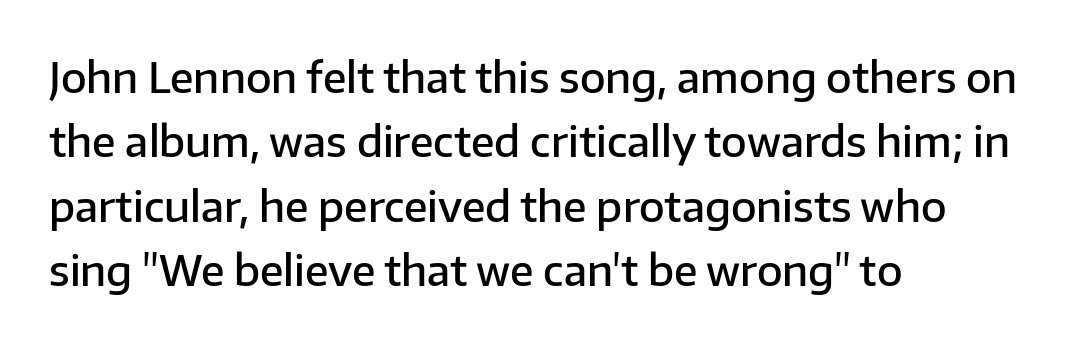
The image shows 42 px semibold sans-serif type, upright; set left-aligned, normal line spacing (1.53x), normal letter spacing, not underlined; low stroke contrast and a medium x-height.
